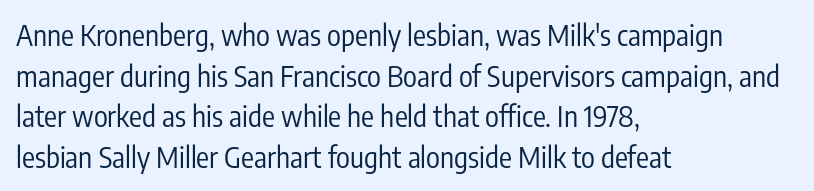
Type style note: lacks serifs. This is the regular roman posture of the typeface. Clear beneath every line of the passage. The space between consecutive lines is moderate. The passage is arranged the way most books set body copy — flush left. The rendering uses natural spacing where letterforms have individual widths.
